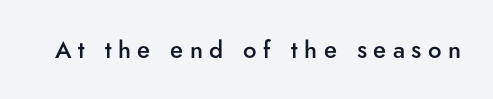
{"italic": "no", "bold": "semi", "underline": "no", "letter_spacing": "wide", "letter_spacing_em": 0.27, "glyph_px": 24}
